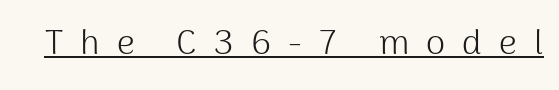
No extra ink here — the face is not bold. Display-style spreading of the glyphs; the letterfit is very open. Type style note: lacks serifs. The rendering uses natural spacing where letterforms have individual widths.
